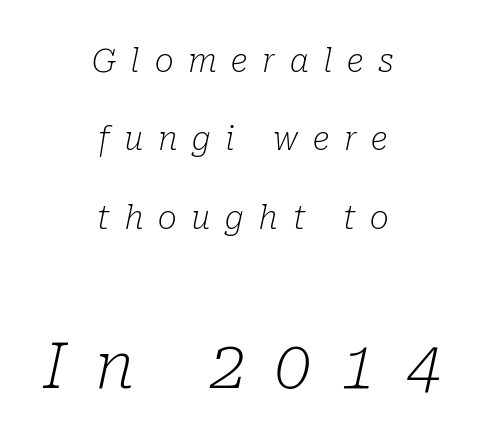
Q: Is the text bold? A: No.
Q: Is the text italic (slanted)? A: Yes, it leans right by about 10 degrees.
Q: Is the typeface a serif or a sans-serif typeface? A: Serif.
Q: Is the text underlined? A: No.
Q: How is the paragraph aligned? A: Centered.
Q: Is the spacing between letters normal or unusually wide? A: Unusually wide.
Q: Is the spacing between lines tight, normal or loose? A: Loose.
Q: Which block of text is set in a larger size, the first (top) or the second (bottom)? A: The second (bottom) one.
Q: Width (condensed, normal, or wide)? A: Normal.
Q: Stroke contrast? A: Low.
Q: x-height? A: Medium.
Q: Monospaced? A: No.
